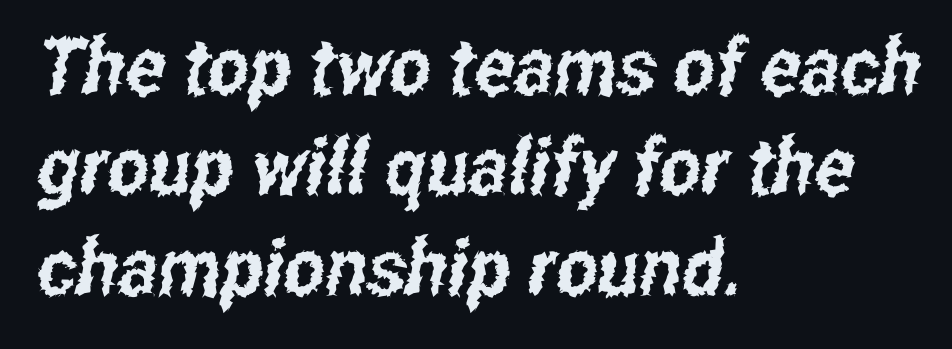
Q: Is the typeface a serif or a sans-serif typeface? A: Sans-serif.
Q: Is the text underlined? A: No.
Q: How is the paragraph aligned? A: Left-aligned.
Q: Is the spacing between letters normal or unusually wide? A: Normal.
Q: Is the spacing between lines tight, normal or loose? A: Normal.
Q: Width (condensed, normal, or wide)? A: Condensed.
Q: Stroke contrast? A: Low.
Q: x-height? A: Medium.
Q: Monospaced? A: No.
